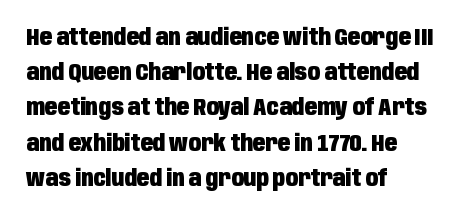
Each new line begins a customary step beneath the previous one. This rendering leaves character spacing at its baseline value. The lettering stays uniformly vertical, giving the passage a roman look. This rendering features lettering with no underline. A student would call this left alignment; a typographer would say flush left, rag right. Is the type bold? Yes — the strokes are clearly thick and heavy.
